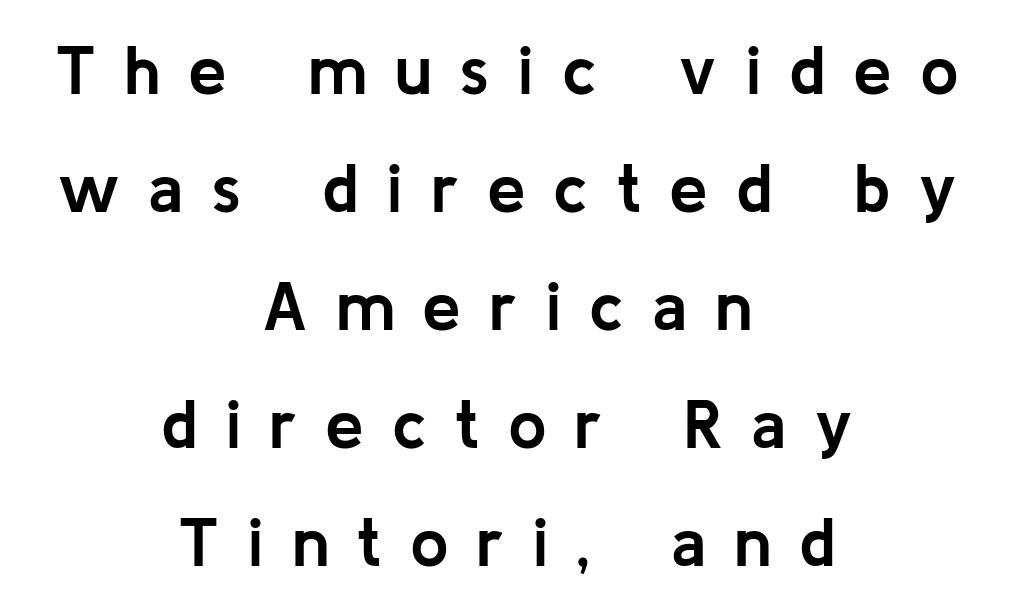
Clear beneath every line of the passage. These lines have a slow, spaced-out rhythm from letter to letter. A centered setting, common on invitations and titles, is used for this passage. Varying glyph widths throughout — classic text-font behaviour.
